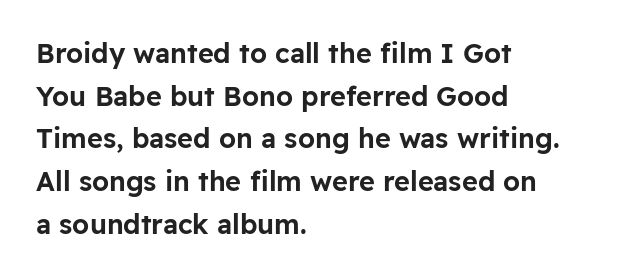
{"italic": "no", "underline": "no", "align": "left", "line_spacing": "normal", "line_spacing_ratio": 1.58, "letter_spacing": "normal", "letter_spacing_em": 0.0, "glyph_px": 27}
